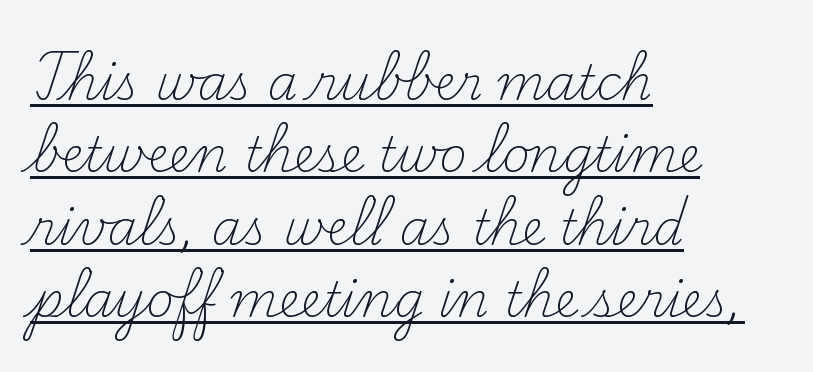
The image shows 48 px light type; set left-aligned, normal line spacing (1.51x), normal letter spacing, underlined; medium stroke contrast and a small x-height.
